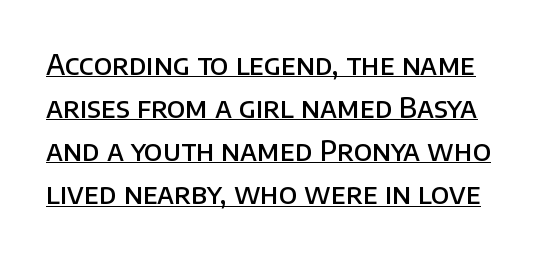
The image shows 28 px semibold sans-serif type, upright; set normal line spacing (1.54x), normal letter spacing, underlined; low stroke contrast and a large x-height.
